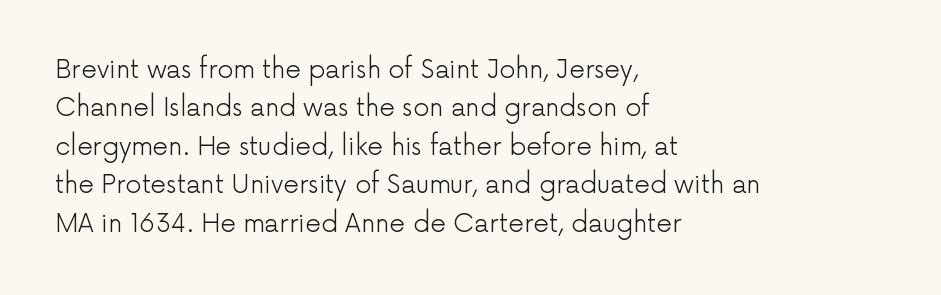
The image shows 25 px text type, upright; set left-aligned, normal line spacing (1.54x), normal letter spacing, not underlined.
